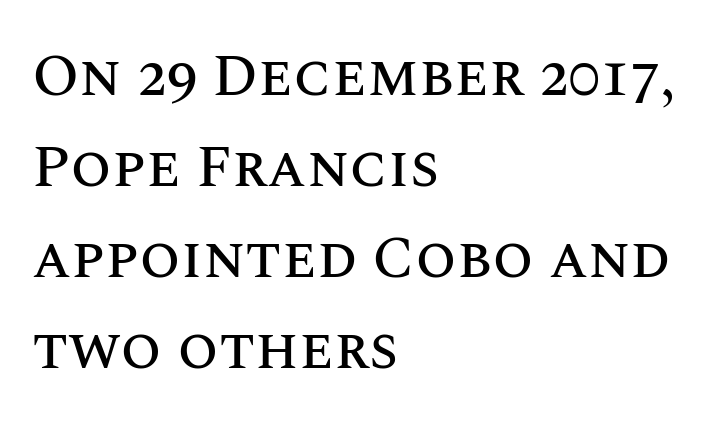
{"italic": "no", "width": "normal", "stroke_contrast": "medium", "x_height": "large", "monospaced": "no", "underline": "no", "align": "left", "line_spacing": "normal", "line_spacing_ratio": 1.54, "letter_spacing": "normal", "letter_spacing_em": 0.0, "glyph_px": 59}
